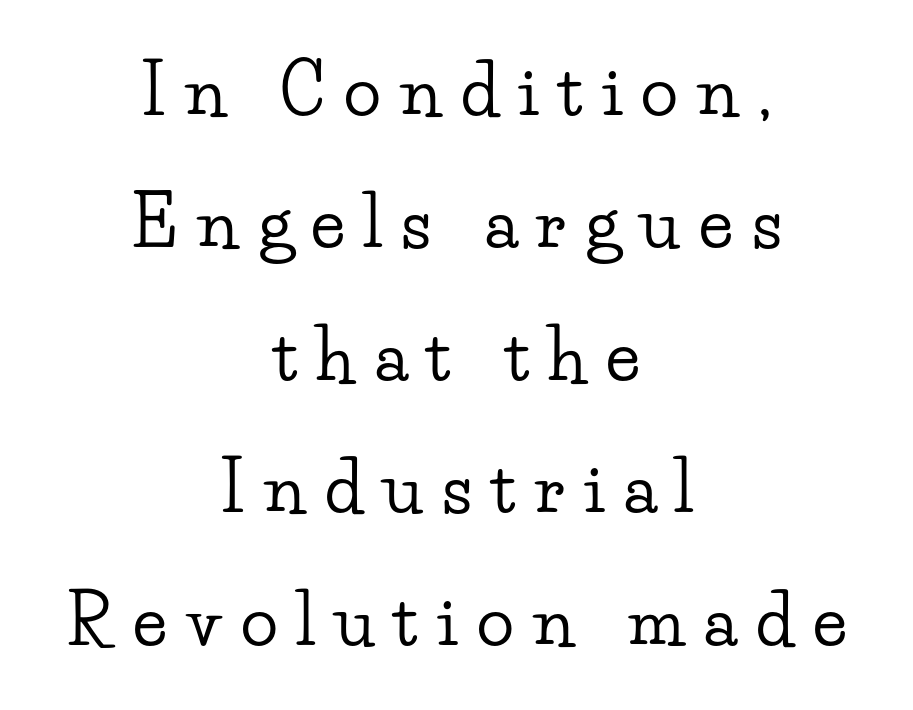
The type sits square on the baseline with zero lean. Spacing verdict: proportional, widths tailored to each character. The rag falls on both sides of this text block equally. Letter spacing: wide. Is this a sans? No — the strokes have serifs. The block of text is sparse from top to bottom, with ample space between rows.
